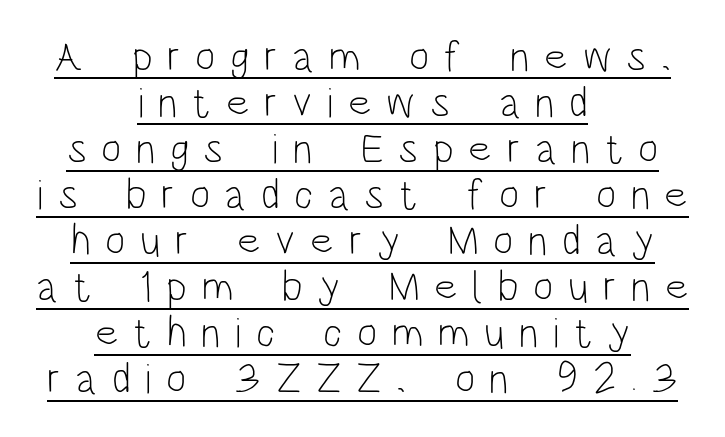
The image shows 43 px light, condensed sans-serif type, upright; set centered, tight line spacing (1.07x), unusually wide letter spacing (+0.34 em), underlined; low stroke contrast and a large x-height.
